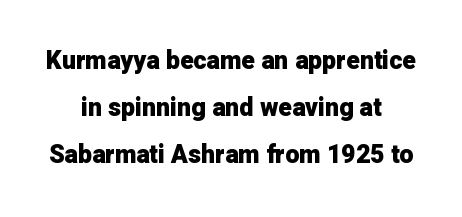
{"italic": "no", "bold": "yes", "underline": "no", "align": "center", "line_spacing_ratio": 1.89, "letter_spacing": "normal", "letter_spacing_em": 0.0, "glyph_px": 25}
